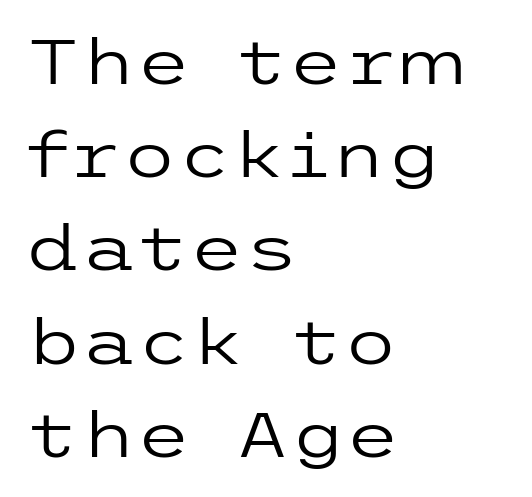
Q: Is the text bold? A: No.
Q: Is the text italic (slanted)? A: No, it is upright.
Q: Is the typeface a serif or a sans-serif typeface? A: Sans-serif.
Q: Is the text underlined? A: No.
Q: How is the paragraph aligned? A: Left-aligned.
Q: Is the spacing between letters normal or unusually wide? A: Normal.
Q: Is the spacing between lines tight, normal or loose? A: Normal.
Q: Width (condensed, normal, or wide)? A: Wide.
Q: Stroke contrast? A: Low.
Q: x-height? A: Medium.
